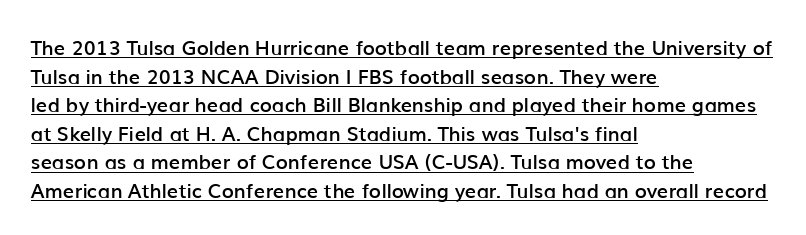
Typographic density is moderately raised because the face is semibold. The lines are quadded left. Rows of type keep a routine distance in the vertical direction. You can see a thin bar hugging the bottom of the glyphs.
